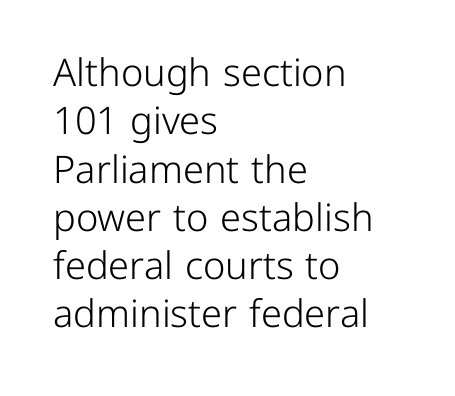
No extra ink here — the face is not bold. Italic? Not at all — the glyphs are vertical. Short note: letters normally spaced. Descenders hang freely into open space. The compositor pushed each line to the left boundary. The passage shown is typed in a proportional face where columns would drift.
